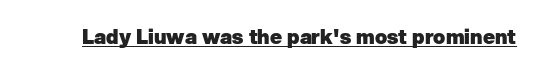
The image shows 20 px bold type; set normal letter spacing, underlined.
